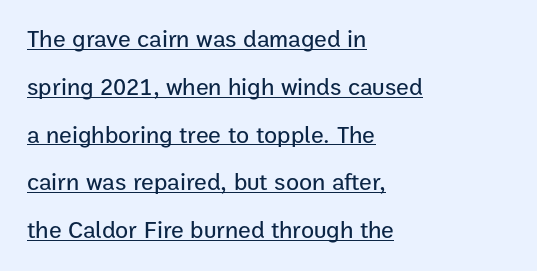
Casual observation: everything's shoved over to the left. One glance says open: line gaps are wider than usual. Rendered with straight, roman letterforms. These lines keep a tight, regular rhythm from letter to letter.
